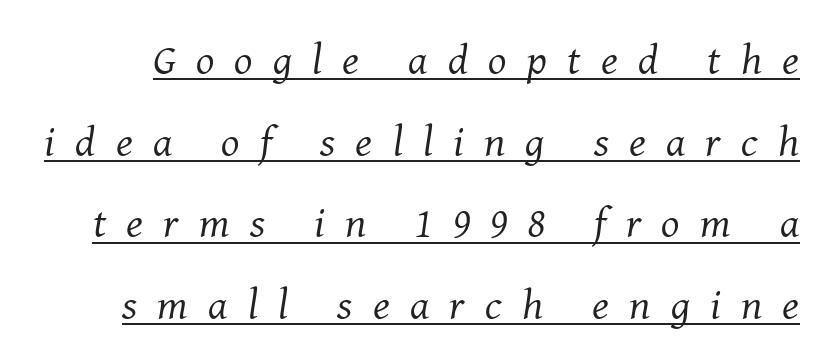
Slant detected: the letters are inclined. Tracking value appears strongly positive — letters spread wide. Summary of vertical rhythm: relaxed, with wide interline spacing. The type family on display is of the serif kind. Ink coverage per letter is moderate at most. A baseline rule has been typeset under these characters.
